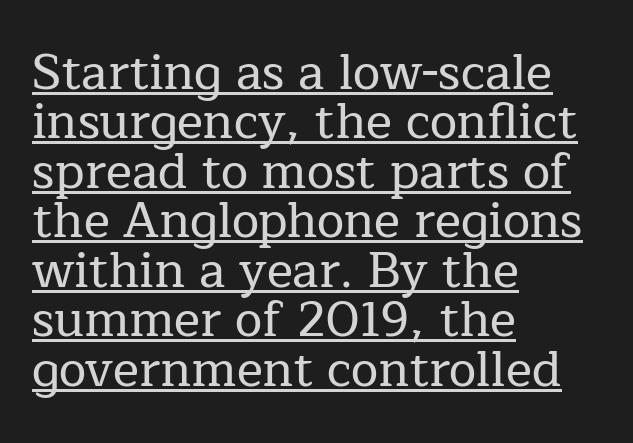
{"serif": "yes", "italic": "no", "width": "normal", "stroke_contrast": "low", "x_height": "medium", "monospaced": "no", "underline": "yes", "align": "left", "line_spacing": "tight", "line_spacing_ratio": 1.01, "letter_spacing": "normal", "letter_spacing_em": 0.0, "glyph_px": 49}
